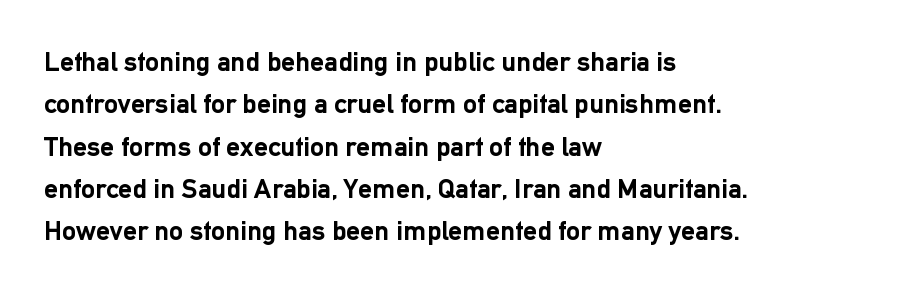
{"serif": "no", "italic": "no", "bold": "yes", "weight": "semibold", "width": "normal", "stroke_contrast": "low", "x_height": "medium", "monospaced": "no", "underline": "no", "align": "left", "line_spacing": "normal", "line_spacing_ratio": 1.51, "letter_spacing": "normal", "letter_spacing_em": 0.0, "glyph_px": 28}
